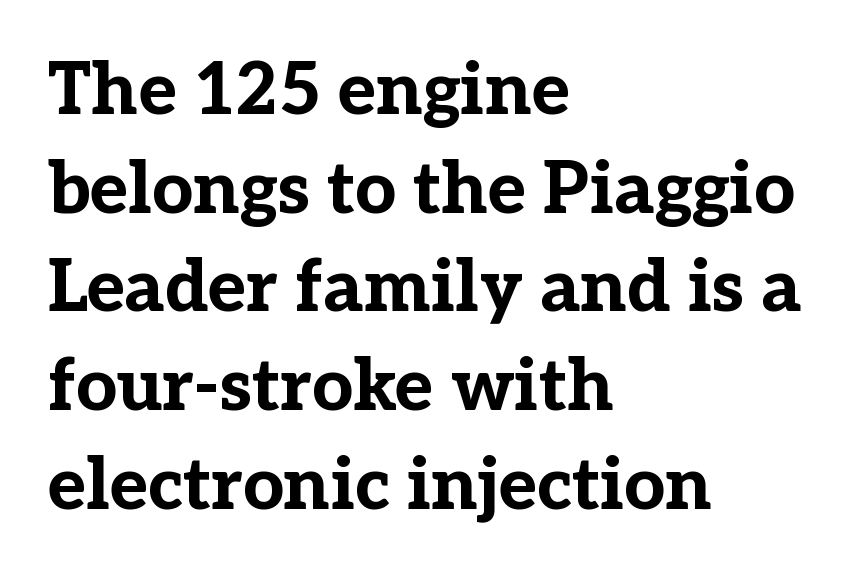
Q: Is the text bold? A: Yes.
Q: Is the text italic (slanted)? A: No, it is upright.
Q: Is the typeface a serif or a sans-serif typeface? A: Serif.
Q: Is the text underlined? A: No.
Q: How is the paragraph aligned? A: Left-aligned.
Q: Is the spacing between letters normal or unusually wide? A: Normal.
Q: Is the spacing between lines tight, normal or loose? A: Normal.
Q: Width (condensed, normal, or wide)? A: Normal.
Q: Stroke contrast? A: Low.
Q: x-height? A: Medium.
Q: Monospaced? A: No.
